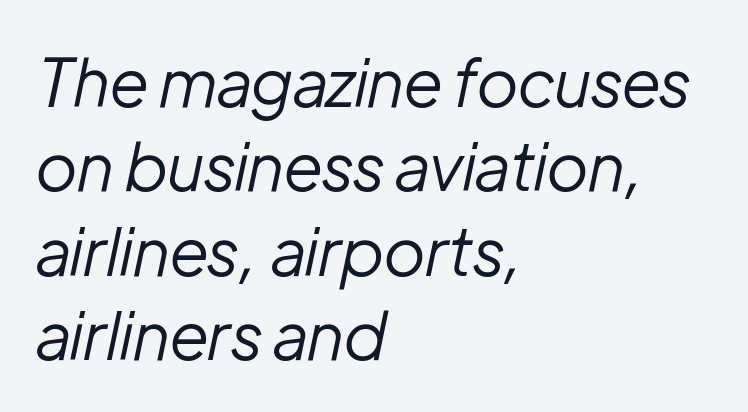
Each letter keeps its own natural width here, so spacing adapts to shape. Reading down the block, your eye returns to a fixed left position each line. Rows of type keep a routine distance in the vertical direction. Just letters on the line, the space beneath them empty.
